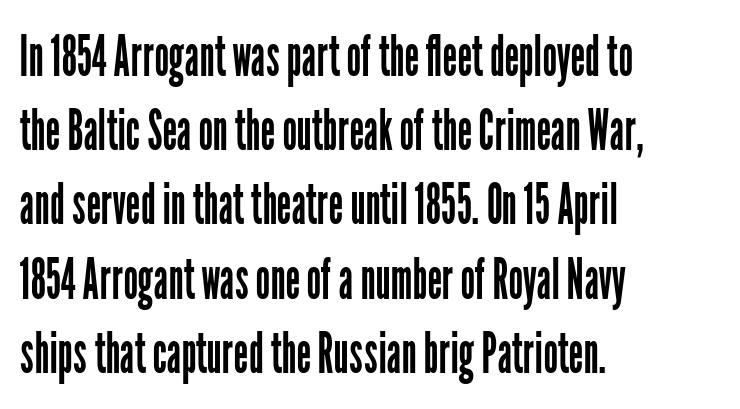
Q: Is the text bold? A: No.
Q: Is the text italic (slanted)? A: No, it is upright.
Q: Is the typeface a serif or a sans-serif typeface? A: Sans-serif.
Q: Is the text underlined? A: No.
Q: How is the paragraph aligned? A: Left-aligned.
Q: Is the spacing between letters normal or unusually wide? A: Normal.
Q: Is the spacing between lines tight, normal or loose? A: Normal.
Q: Width (condensed, normal, or wide)? A: Condensed.
Q: Stroke contrast? A: Low.
Q: x-height? A: Medium.
Q: Monospaced? A: No.
